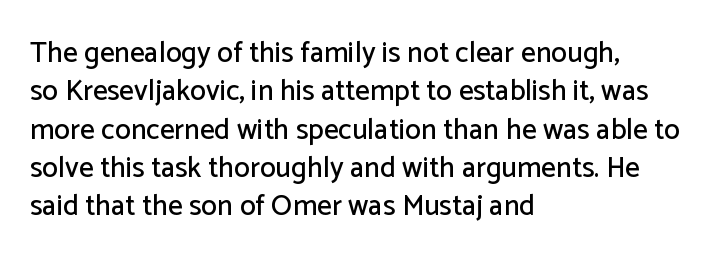
Q: Is the text italic (slanted)? A: No, it is upright.
Q: Is the typeface a serif or a sans-serif typeface? A: Sans-serif.
Q: Is the text underlined? A: No.
Q: How is the paragraph aligned? A: Left-aligned.
Q: Is the spacing between letters normal or unusually wide? A: Normal.
Q: Is the spacing between lines tight, normal or loose? A: Normal.
Q: Width (condensed, normal, or wide)? A: Normal.
Q: Stroke contrast? A: Low.
Q: x-height? A: Medium.
Q: Monospaced? A: No.
